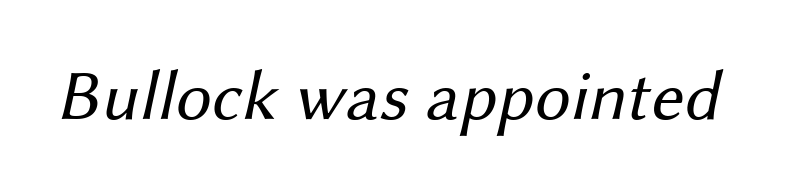
{"serif": "no", "bold": "no", "weight": "regular", "width": "normal", "stroke_contrast": "medium", "x_height": "medium", "monospaced": "no", "underline": "no", "letter_spacing": "normal", "letter_spacing_em": 0.0, "glyph_px": 71}
